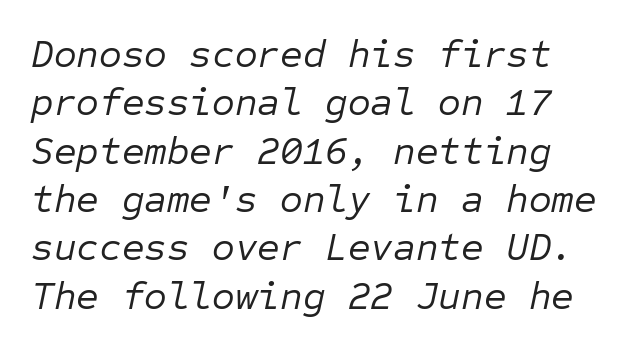
Q: Is the text bold? A: No.
Q: Is the text italic (slanted)? A: Yes, it leans right by about 12 degrees.
Q: Is the text underlined? A: No.
Q: Is the spacing between letters normal or unusually wide? A: Normal.
Q: Width (condensed, normal, or wide)? A: Normal.
Q: Stroke contrast? A: Low.
Q: x-height? A: Medium.
Q: Monospaced? A: Yes.
